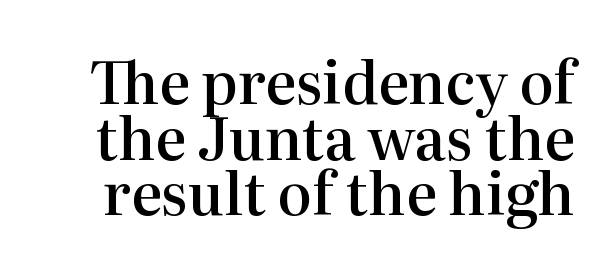
The image shows 58 px semibold serif type, upright; set tight line spacing (0.96x), normal letter spacing, not underlined; high stroke contrast and a medium x-height.
